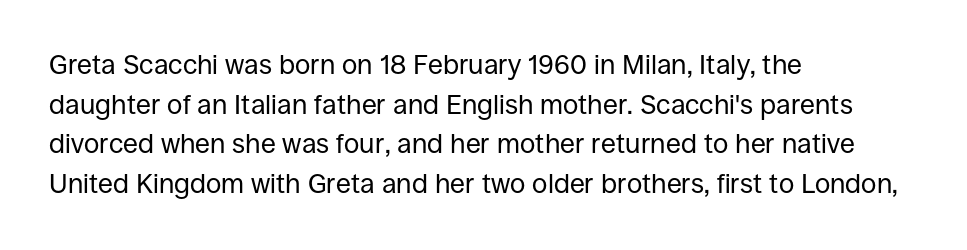
{"italic": "no", "bold": "no", "underline": "no", "align": "left", "line_spacing": "normal", "line_spacing_ratio": 1.47, "letter_spacing": "normal", "letter_spacing_em": 0.0, "glyph_px": 27}
